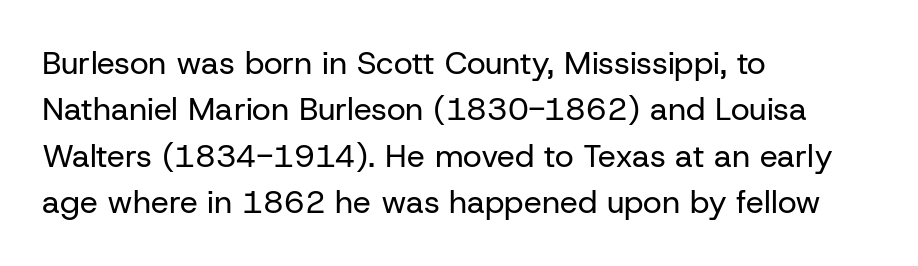
Q: Is the text bold? A: No.
Q: Is the text italic (slanted)? A: No, it is upright.
Q: Is the typeface a serif or a sans-serif typeface? A: Sans-serif.
Q: Is the text underlined? A: No.
Q: How is the paragraph aligned? A: Left-aligned.
Q: Is the spacing between letters normal or unusually wide? A: Normal.
Q: Is the spacing between lines tight, normal or loose? A: Normal.
Q: Width (condensed, normal, or wide)? A: Normal.
Q: Stroke contrast? A: Low.
Q: x-height? A: Medium.
Q: Monospaced? A: No.
